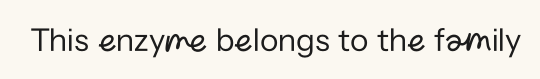
The image shows 34 px regular-weight sans-serif type, upright; set normal letter spacing, not underlined; low stroke contrast and a medium x-height.
